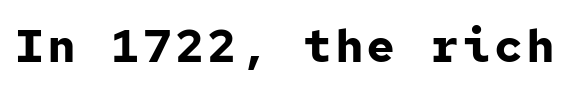
Honestly, there is no underline to notice here at all. Serif or sans? Sans — the stroke terminals are bare. Notice how thick the strokes are: this is what a full bold looks like. This sample has the even, mechanical cadence of fixed-width lettering.
